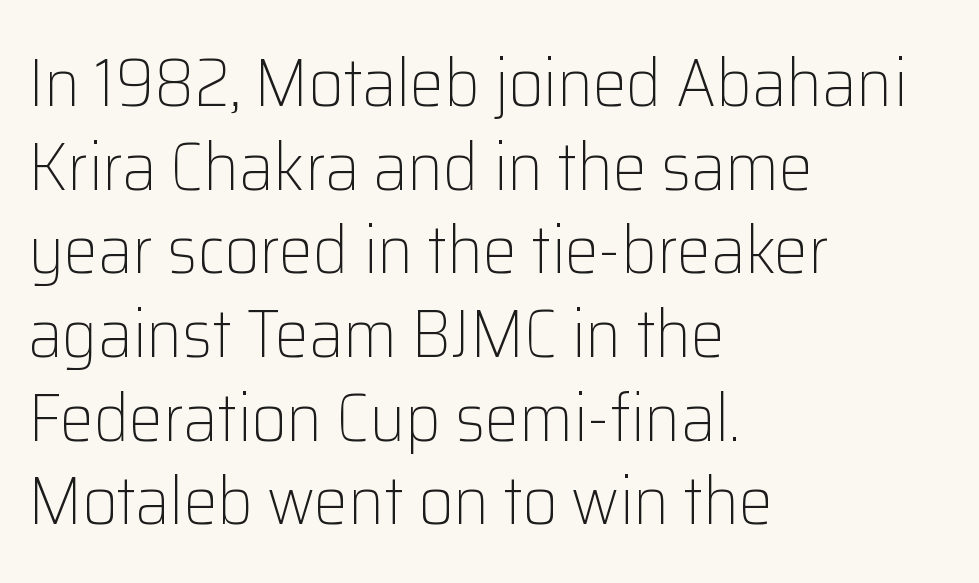
The image shows 68 px light sans-serif type, upright; set left-aligned, line spacing 1.23x, normal letter spacing, not underlined; low stroke contrast and a medium x-height.
